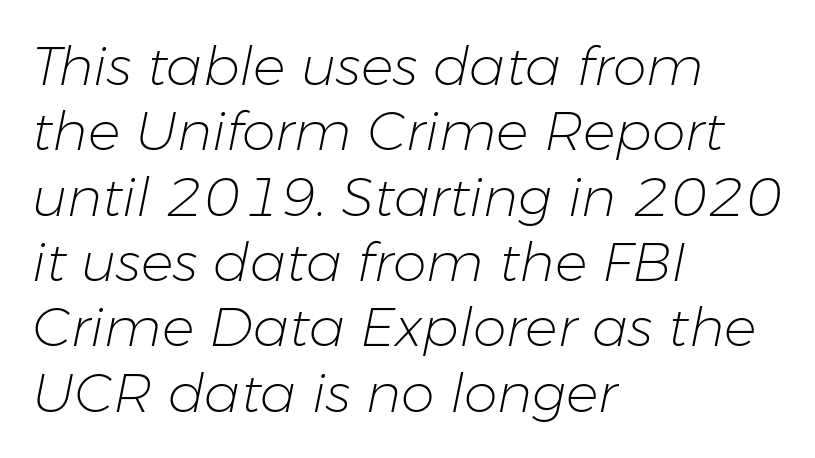
The image shows 54 px light type, italic (leaning right); set left-aligned, line spacing 1.21x, normal letter spacing, not underlined; low stroke contrast and a medium x-height.
